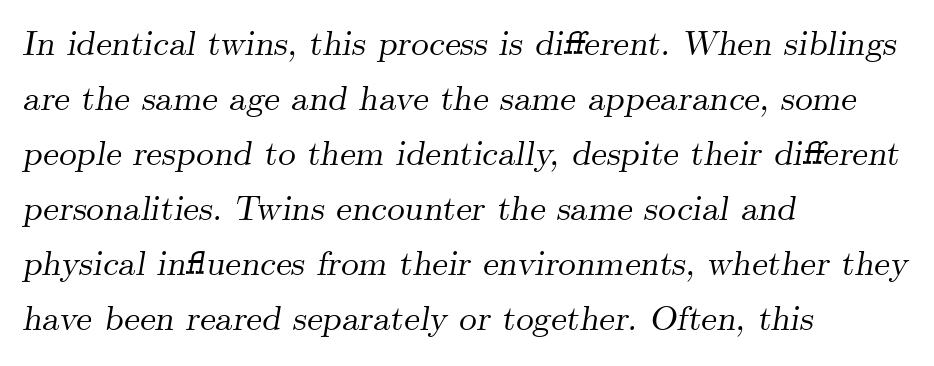
The image shows 35 px serif type, italic (leaning right); set left-aligned, normal line spacing (1.57x), normal letter spacing, not underlined; medium stroke contrast and a small x-height.
